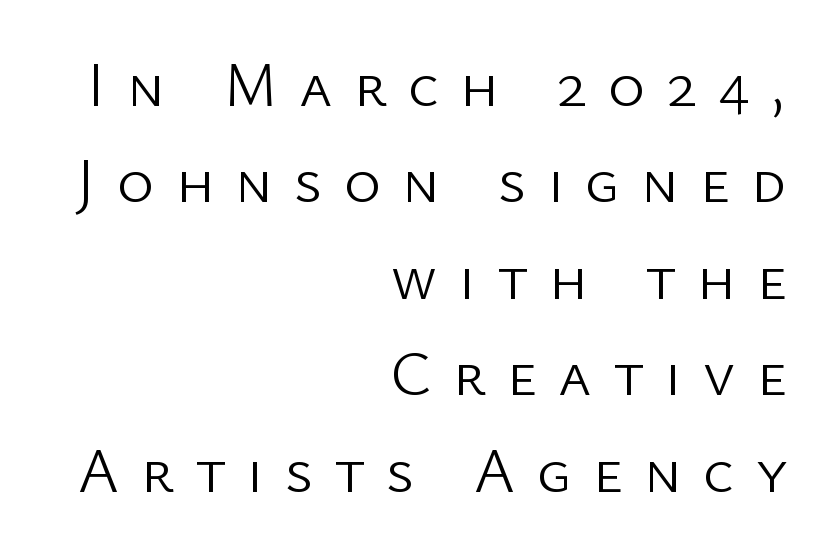
Letterform terminals end flat and unadorned throughout the passage. Think standard paragraph weight, or any step lighter than that. Rule under the text: the space is simply empty. Reading down the column, the eye jumps a familiar distance to each next line. Compared with a flush-left layout, this one pins lines to the opposite, right side.
